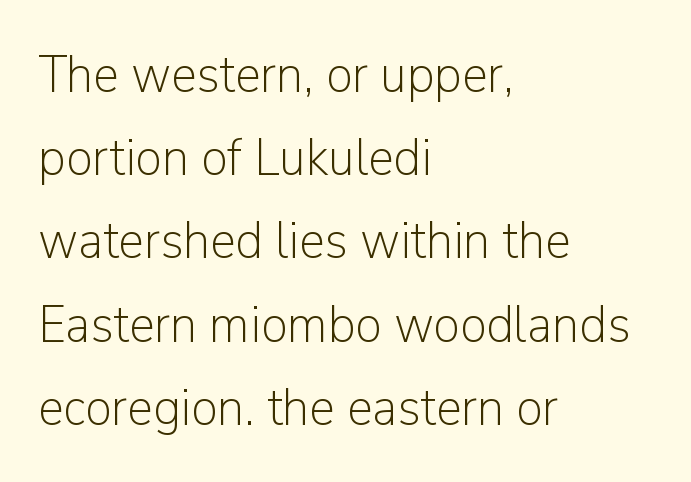
Q: Is the text bold? A: No.
Q: Is the text italic (slanted)? A: No, it is upright.
Q: Is the typeface a serif or a sans-serif typeface? A: Sans-serif.
Q: Is the text underlined? A: No.
Q: How is the paragraph aligned? A: Left-aligned.
Q: Is the spacing between letters normal or unusually wide? A: Normal.
Q: Is the spacing between lines tight, normal or loose? A: Normal.
Q: Width (condensed, normal, or wide)? A: Normal.
Q: Stroke contrast? A: Low.
Q: x-height? A: Medium.
Q: Monospaced? A: No.
